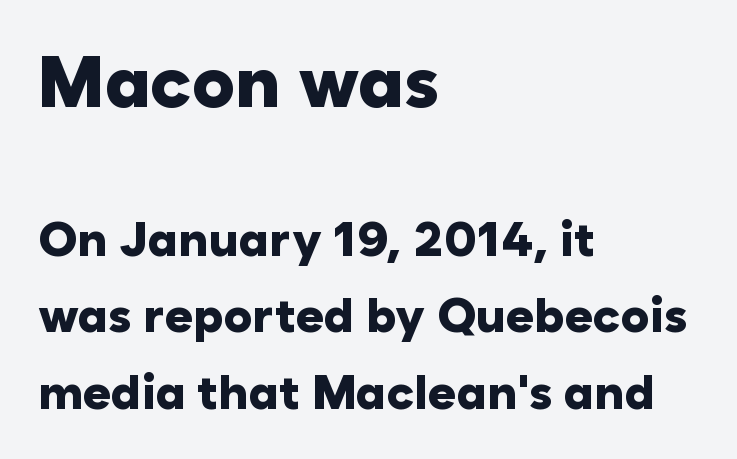
The image shows 72 px heavy sans-serif type, upright; set left-aligned, normal line spacing (1.59x), normal letter spacing, not underlined; the first (top) block is 1.5x larger; low stroke contrast and a medium x-height.
